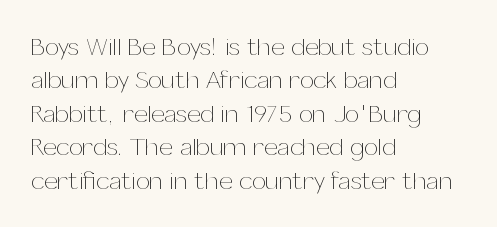
{"italic": "no", "bold": "no", "underline": "no", "align": "left", "line_spacing": "normal", "line_spacing_ratio": 1.34, "letter_spacing": "normal", "letter_spacing_em": 0.0, "glyph_px": 25}
